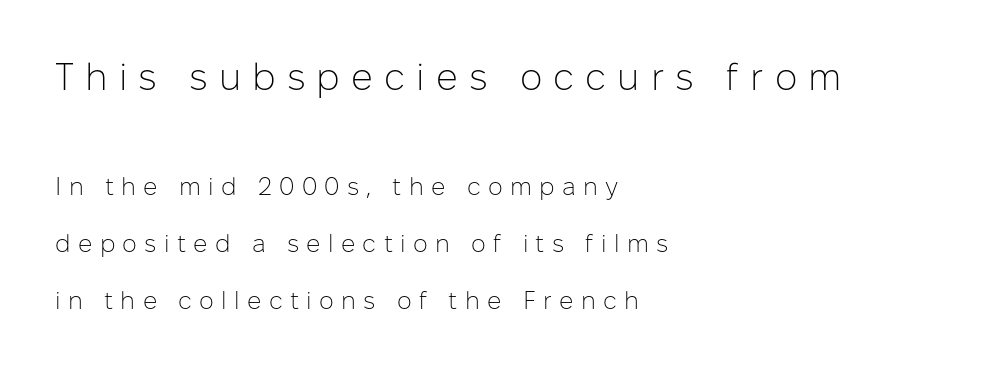
{"serif": "no", "italic": "no", "bold": "no", "weight": "light", "width": "normal", "stroke_contrast": "low", "x_height": "medium", "monospaced": "no", "underline": "no", "align": "left", "line_spacing": "loose", "line_spacing_ratio": 2.28, "letter_spacing": "wide", "letter_spacing_em": 0.29, "larger_block": "first", "size_ratio": 1.52, "glyph_px": 38}
